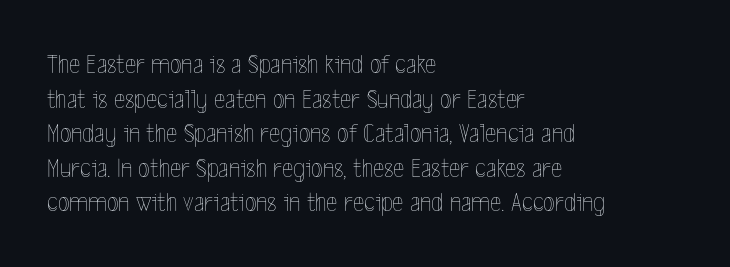
The block of text has a typical density, with ordinary space between rows. Which margin do the lines hug? The left one — the right edge is uneven. The space directly below the letters is spotless. This is the regular roman posture of the typeface. Does extra space separate the letters? No, they use regular spacing.
